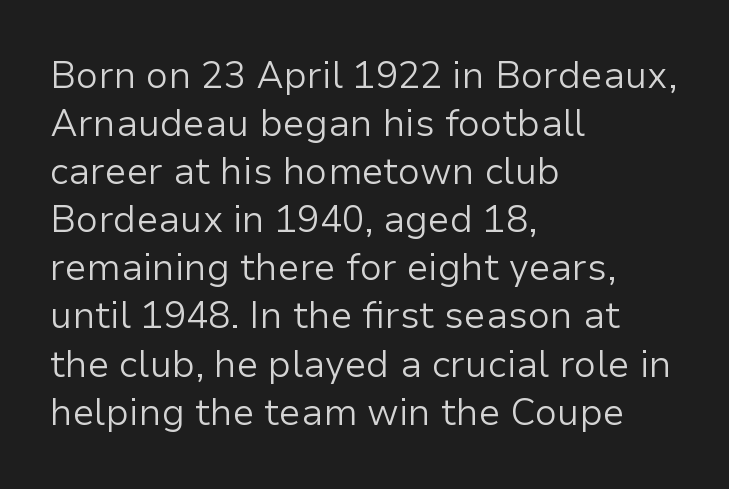
The image shows 37 px light sans-serif type, upright; set left-aligned, normal line spacing (1.3x), normal letter spacing, not underlined; low stroke contrast and a medium x-height.
